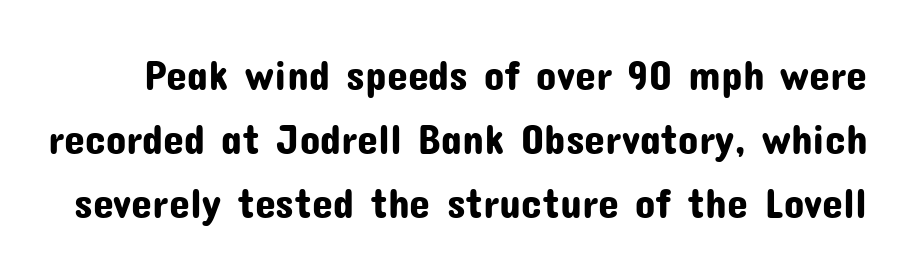
A typesetter would call this proportional, since set widths differ per character. The block of text has a typical density, with ordinary space between rows. A sans-serif font was chosen for this passage. Characters follow at the spacing the type designer built in. Letters rest on an invisible, unmarked baseline.
